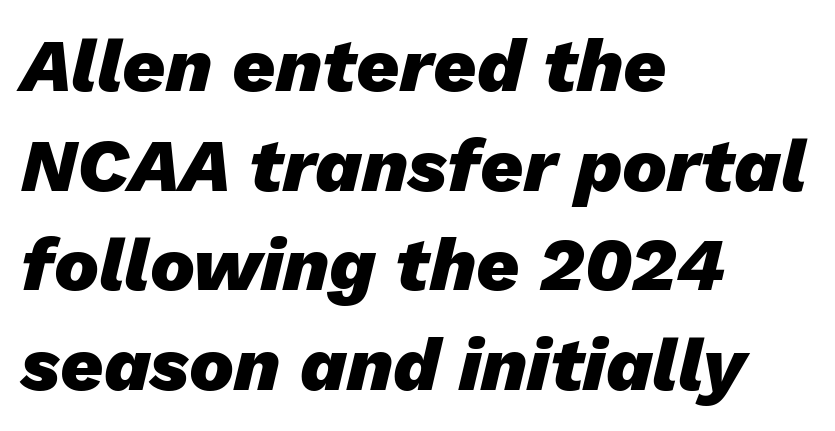
The image shows 75 px heavy type, italic (leaning right); set left-aligned, normal line spacing (1.33x), normal letter spacing, not underlined; low stroke contrast and a medium x-height.
